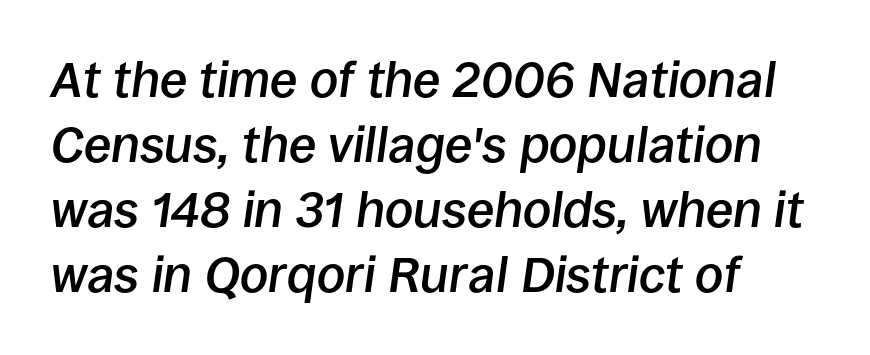
Rendered with sloped, italic letterforms. The paragraph shown leans on its left margin. The passage shown is typed in a proportional face where columns would drift. Leading matches the norm, producing a regular column. Between one letter and the next there's only the usual sliver of space.
